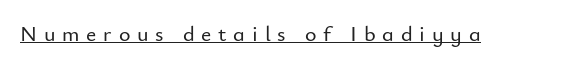
Q: Is the text italic (slanted)? A: No, it is upright.
Q: Is the text underlined? A: Yes.
Q: Is the spacing between letters normal or unusually wide? A: Unusually wide.
